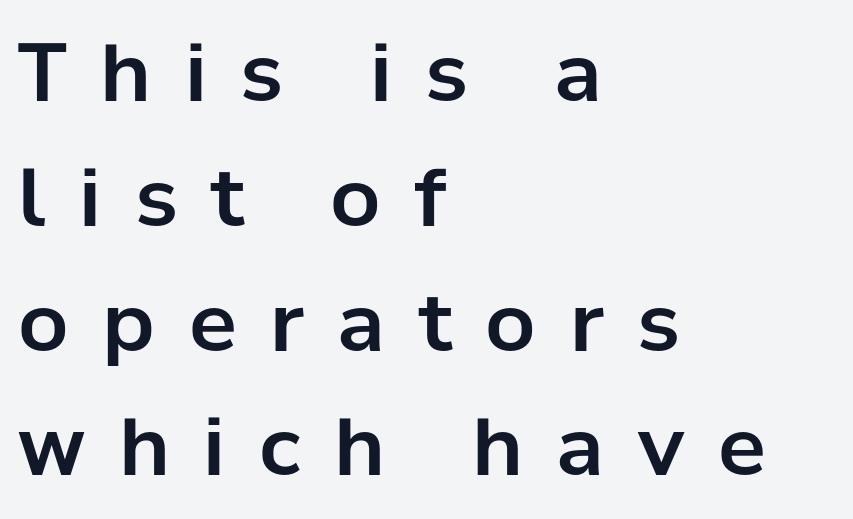
The image shows 80 px sans-serif type, upright; set left-aligned, normal line spacing (1.56x), unusually wide letter spacing (+0.42 em), not underlined; low stroke contrast and a medium x-height.
